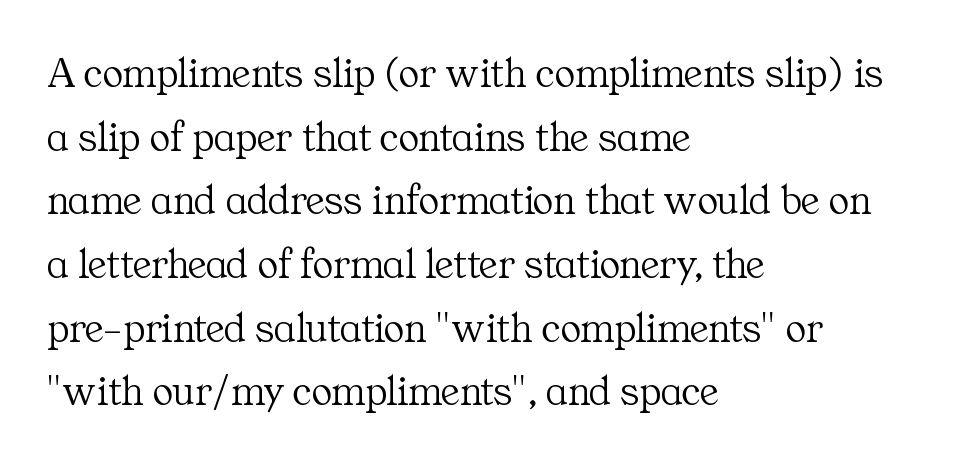
{"serif": "yes", "italic": "no", "bold": "no", "weight": "light", "width": "normal", "stroke_contrast": "medium", "x_height": "medium", "monospaced": "no", "underline": "no", "align": "left", "line_spacing": "normal", "line_spacing_ratio": 1.48, "letter_spacing": "normal", "letter_spacing_em": 0.0, "glyph_px": 43}
